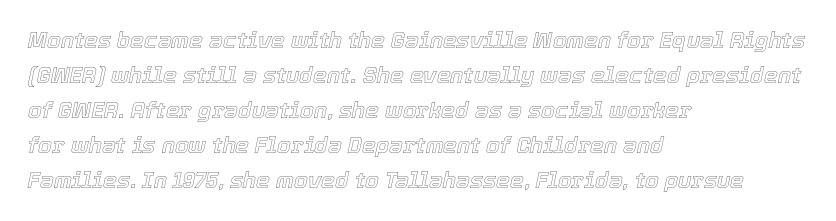
The image shows 22 px text type, italic (leaning right); set left-aligned, normal line spacing (1.59x), normal letter spacing, not underlined.
